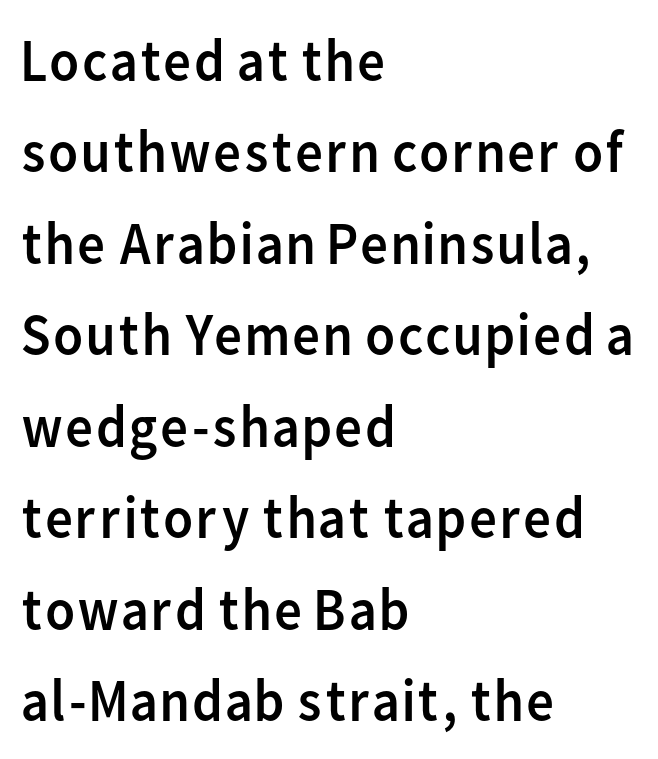
A typesetter would mark this as roman, not italic. These lines keep a tight, regular rhythm from letter to letter. The cut favours lightness, reaching ordinary text weight at its darkest. The glyphs in this specimen are sans serif. The rows are spaced the way most documents space them.
